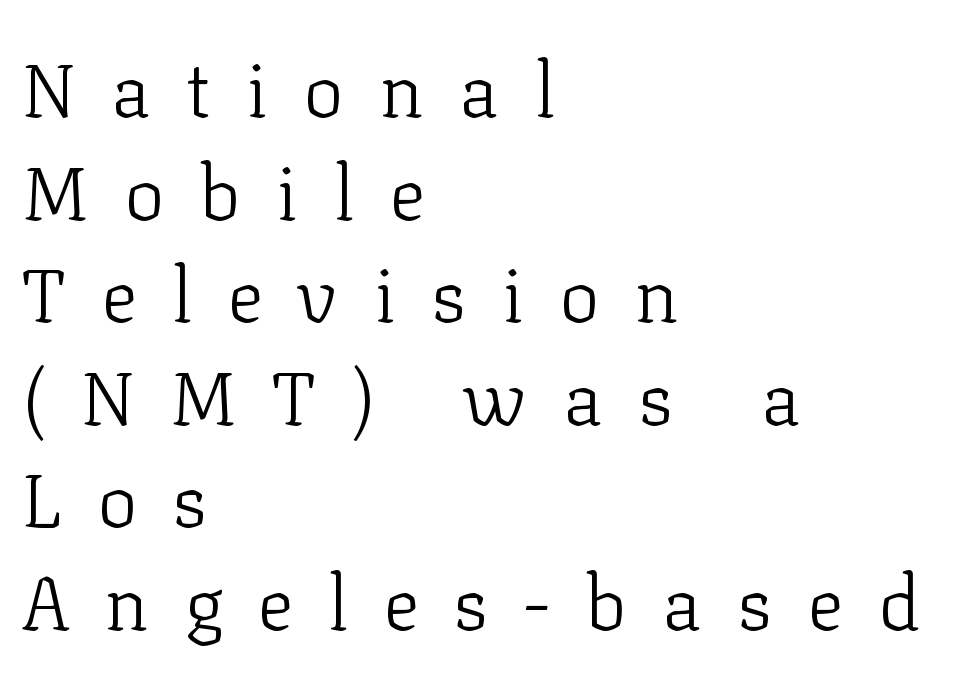
The image shows 76 px light serif type, upright; set left-aligned, normal line spacing (1.35x), unusually wide letter spacing (+0.46 em), not underlined; low stroke contrast and a medium x-height.
